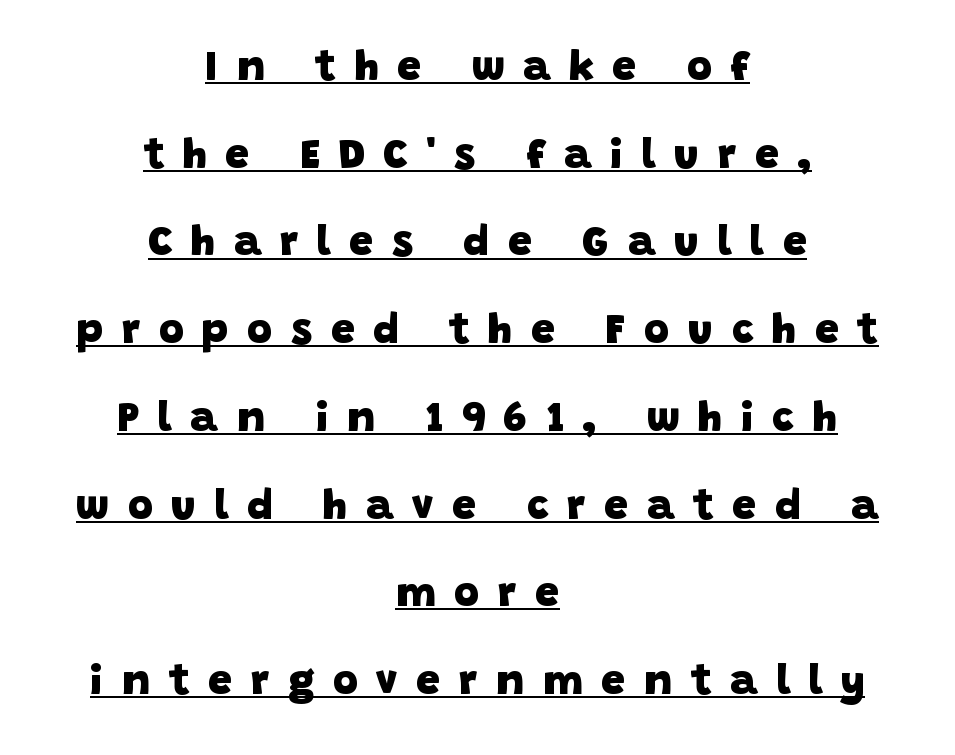
The image shows 43 px heavy sans-serif type; set centered, loose line spacing (2.04x), unusually wide letter spacing (+0.43 em), underlined; low stroke contrast and a large x-height.
